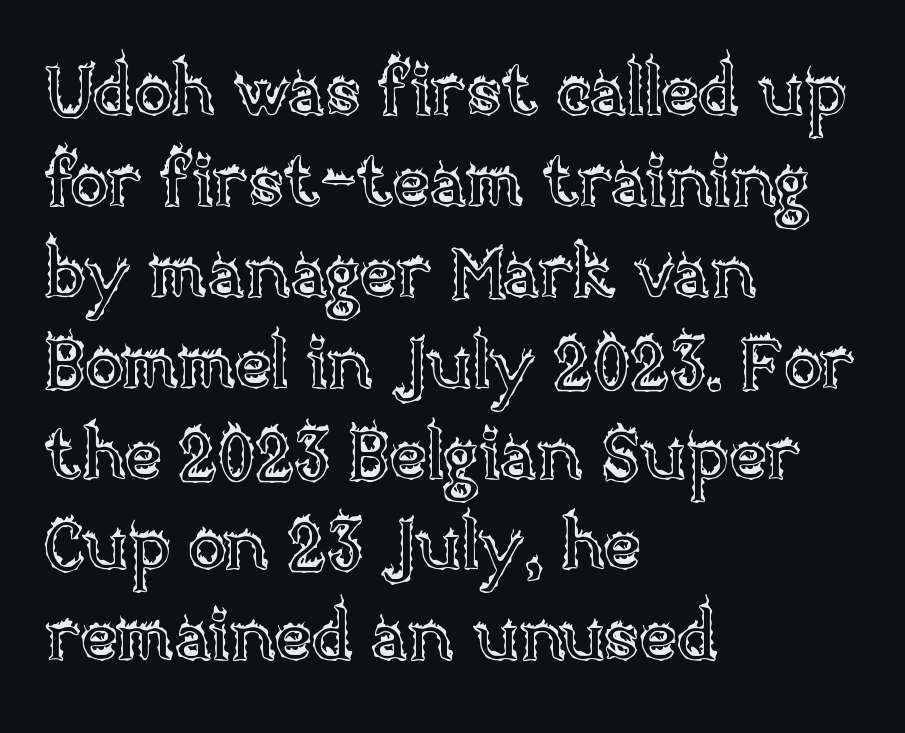
Q: Is the text italic (slanted)? A: No, it is upright.
Q: Is the text underlined? A: No.
Q: How is the paragraph aligned? A: Left-aligned.
Q: Is the spacing between letters normal or unusually wide? A: Normal.
Q: Is the spacing between lines tight, normal or loose? A: Normal.
Q: Width (condensed, normal, or wide)? A: Normal.
Q: x-height? A: Large.
Q: Monospaced? A: No.
